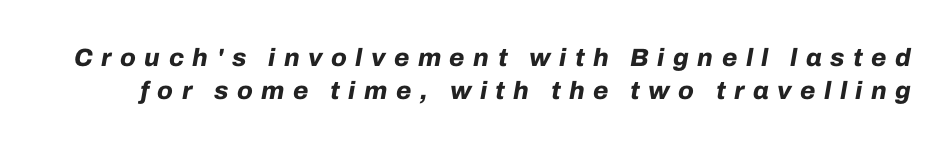
The characters look thick and weighty, a clear bold. Compared with typical body copy, the letter spacing here is much looser. Quick note: underline off. The specimen reads as italic at a glance.
